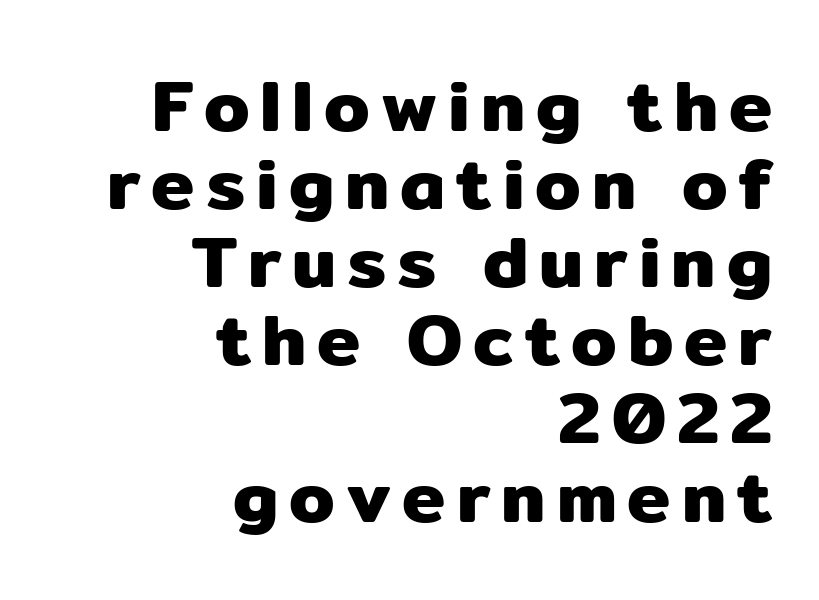
{"serif": "no", "italic": "no", "width": "normal", "stroke_contrast": "low", "x_height": "medium", "monospaced": "no", "underline": "no", "align": "right", "line_spacing": "tight", "line_spacing_ratio": 1.07, "glyph_px": 73}
